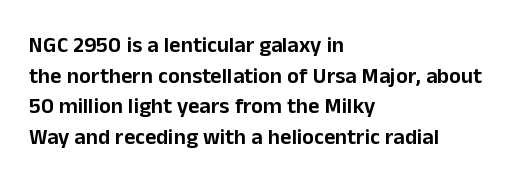
The image shows 22 px text type, upright; set left-aligned, normal line spacing (1.39x), normal letter spacing, not underlined.
